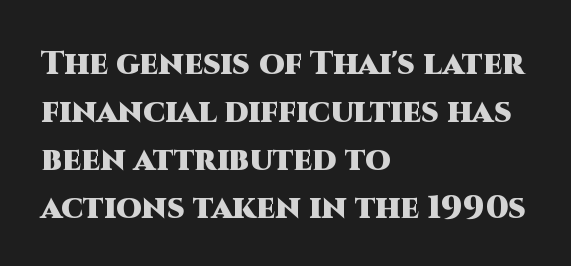
Posture: upright roman. Type without underlining. These lines are rendered in a variable-pitch font. Reading down the column, the eye jumps a familiar distance to each next line. Look at the tracking — it's just the regular setting, nothing added. What weight is shown? A full bold with thick strokes.
